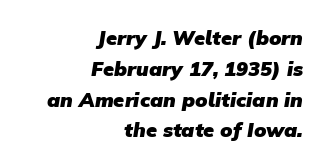
The line texture is even and compact thanks to regular tracking. The string is rendered with underlining switched off. What weight is shown? A full bold with thick strokes. In terms of leading, this rendering sits right in the middle.
